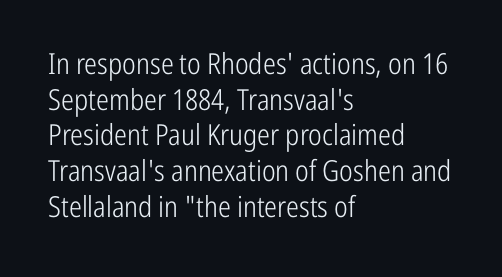
{"serif": "no", "italic": "no", "bold": "no", "weight": "light", "width": "condensed", "stroke_contrast": "low", "x_height": "medium", "monospaced": "no", "underline": "no", "align": "left", "line_spacing_ratio": 1.23, "letter_spacing": "normal", "letter_spacing_em": 0.0, "glyph_px": 29}
